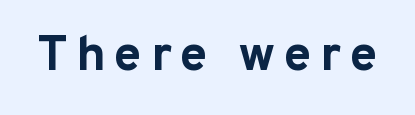
{"serif": "no", "italic": "no", "bold": "yes", "weight": "bold", "width": "normal", "stroke_contrast": "low", "x_height": "medium", "monospaced": "no", "underline": "no", "glyph_px": 50}
